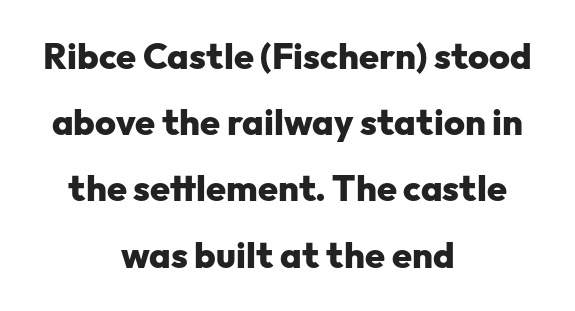
{"serif": "no", "italic": "no", "bold": "yes", "weight": "heavy", "width": "normal", "stroke_contrast": "low", "x_height": "medium", "monospaced": "no", "underline": "no", "align": "center", "line_spacing_ratio": 1.84, "letter_spacing": "normal", "letter_spacing_em": 0.0, "glyph_px": 36}
